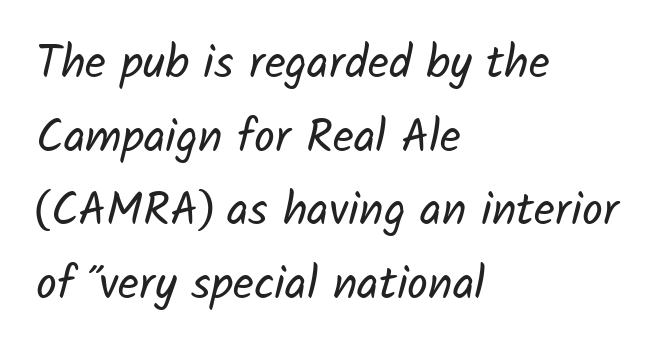
Q: Is the text bold? A: No.
Q: Is the typeface a serif or a sans-serif typeface? A: Sans-serif.
Q: Is the text underlined? A: No.
Q: How is the paragraph aligned? A: Left-aligned.
Q: Is the spacing between letters normal or unusually wide? A: Normal.
Q: Is the spacing between lines tight, normal or loose? A: Normal.
Q: Width (condensed, normal, or wide)? A: Normal.
Q: Stroke contrast? A: Low.
Q: x-height? A: Medium.
Q: Monospaced? A: No.
